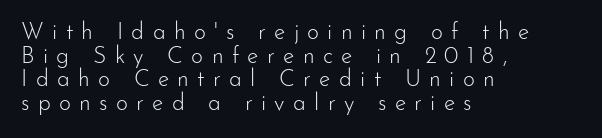
The image shows 23 px text type, upright; set left-aligned, tight line spacing (1.03x), unusually wide letter spacing (+0.36 em), not underlined.
